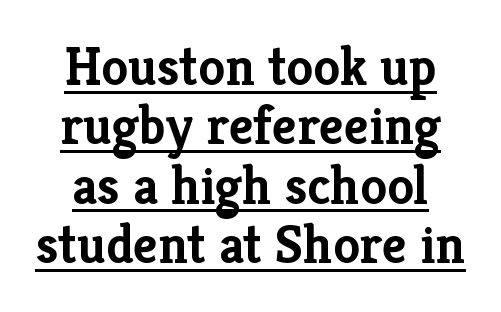
Spacing between characters is what you'd get straight out of the box. A typesetter would call this proportional, since set widths differ per character. A continuous stroke trails under the words, as in a hyperlink. Every letter is thick-stroked: bold, no question. Vertical strokes here are truly vertical.
